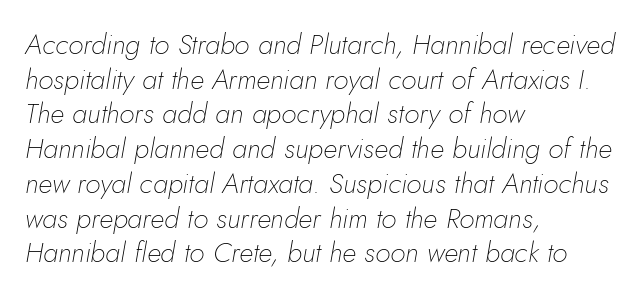
Q: Is the text bold? A: No.
Q: Is the text italic (slanted)? A: Yes, it leans right by about 10 degrees.
Q: Is the text underlined? A: No.
Q: How is the paragraph aligned? A: Left-aligned.
Q: Is the spacing between letters normal or unusually wide? A: Normal.
Q: Width (condensed, normal, or wide)? A: Normal.
Q: Stroke contrast? A: Low.
Q: x-height? A: Small.
Q: Monospaced? A: No.
